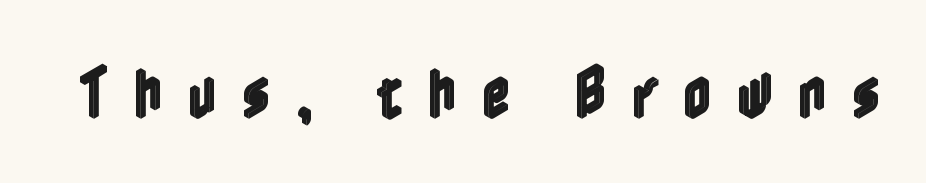
The image shows 56 px condensed type, upright; set unusually wide letter spacing (+0.44 em), not underlined; a medium x-height.
